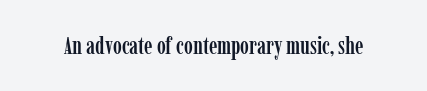
Observe the ordinary spacing: letters are neighbours, not strangers. Underline: absent. Rendered with straight, roman letterforms.
